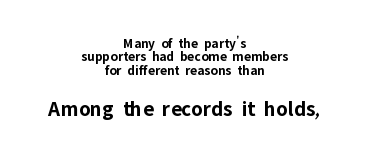
Q: Is the text bold? A: Yes.
Q: Is the text italic (slanted)? A: No, it is upright.
Q: Is the text underlined? A: No.
Q: How is the paragraph aligned? A: Centered.
Q: Is the spacing between letters normal or unusually wide? A: Normal.
Q: Is the spacing between lines tight, normal or loose? A: Tight.
Q: Which block of text is set in a larger size, the first (top) or the second (bottom)? A: The second (bottom) one.
